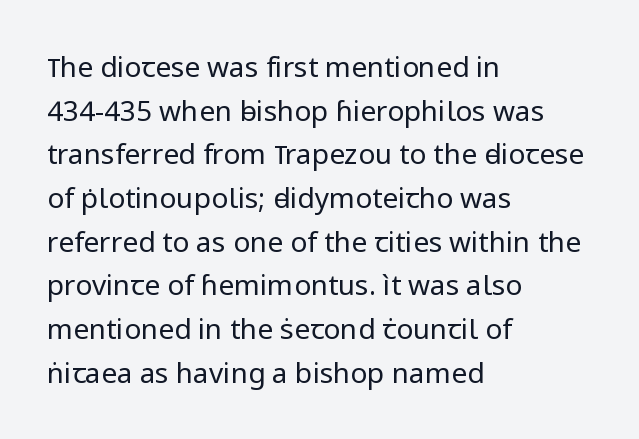
The image shows 28 px regular-weight sans-serif type, upright; set left-aligned, normal line spacing (1.56x), normal letter spacing, not underlined; low stroke contrast and a medium x-height.
